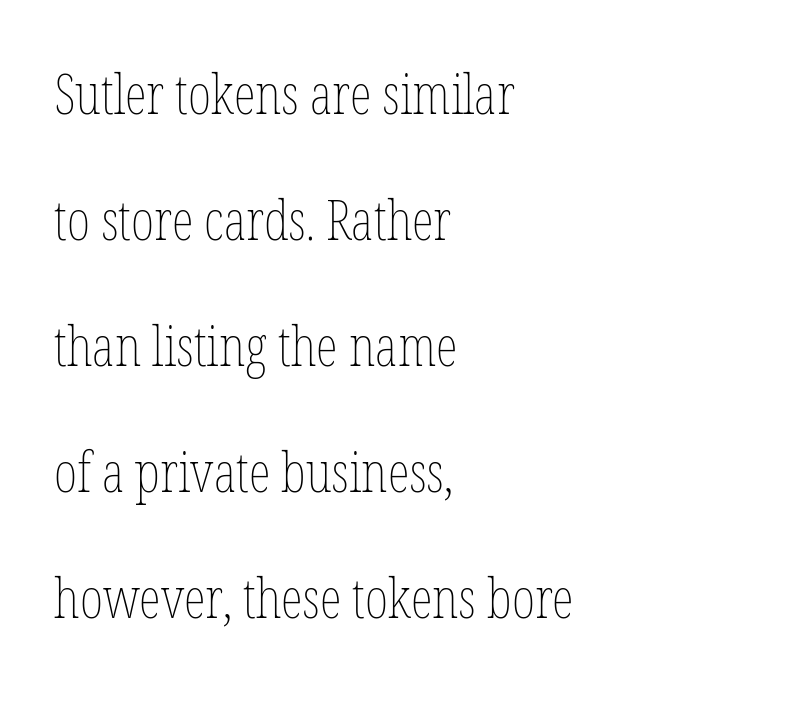
Is there much room between lines? Yes — plenty of vertical air separates them. Nobody touched the tracking dial on this one. If you drew a line through each stem, it would be perfectly vertical. A bare baseline throughout the passage. Proportional: the letters do not fall into vertical columns.
